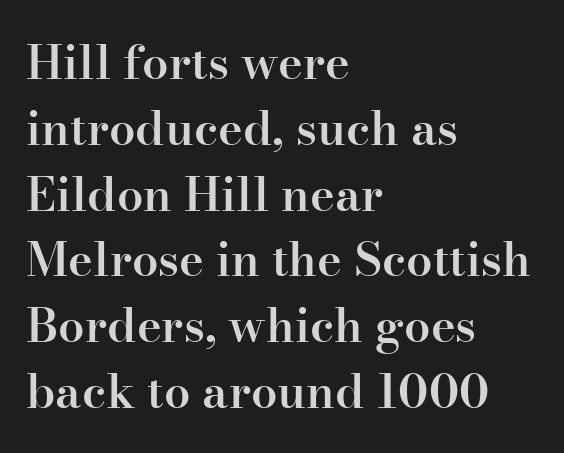
The lettering stays uniformly vertical, giving the passage a roman look. The passage is arranged the way most books set body copy — flush left. Serif or sans? Serif — the stroke terminals have little feet. The foot of each line stays bare and open. This rendering leaves character spacing at its baseline value. The letters advance in unequal steps, a hallmark of proportional type.
